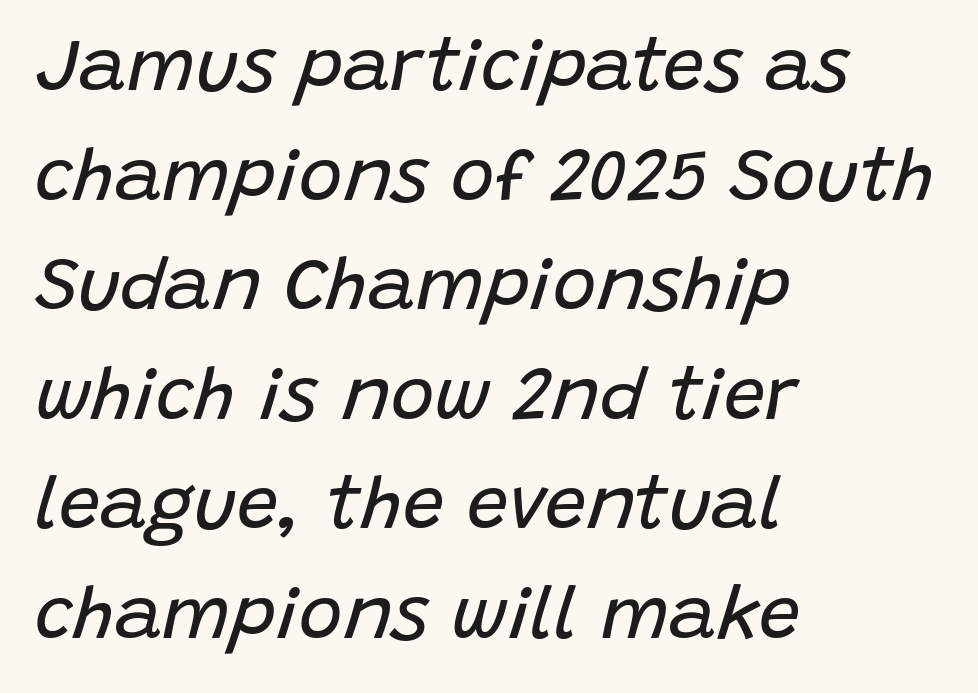
Q: Is the text bold? A: No.
Q: Is the text italic (slanted)? A: Yes, it leans right by about 15 degrees.
Q: Is the text underlined? A: No.
Q: How is the paragraph aligned? A: Left-aligned.
Q: Is the spacing between letters normal or unusually wide? A: Normal.
Q: Is the spacing between lines tight, normal or loose? A: Normal.
Q: Width (condensed, normal, or wide)? A: Normal.
Q: Stroke contrast? A: Low.
Q: x-height? A: Large.
Q: Monospaced? A: No.
